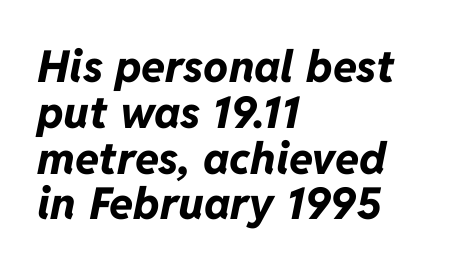
{"italic": "yes", "lean": "right", "slant_degrees": 11, "bold": "yes", "weight": "bold", "width": "normal", "stroke_contrast": "low", "x_height": "medium", "monospaced": "no", "underline": "no", "align": "left", "line_spacing": "tight", "line_spacing_ratio": 1.04, "letter_spacing": "normal", "letter_spacing_em": 0.0, "glyph_px": 44}
